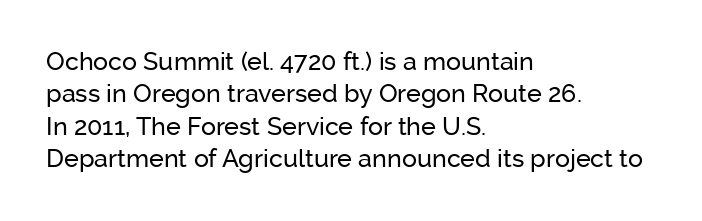
{"italic": "no", "underline": "no", "align": "left", "line_spacing": "normal", "line_spacing_ratio": 1.3, "letter_spacing": "normal", "letter_spacing_em": 0.0, "glyph_px": 25}
